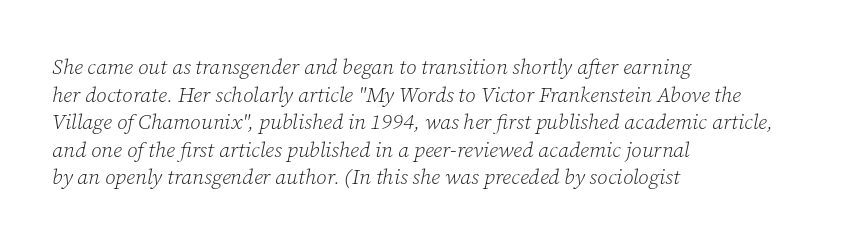
Notice how descenders clear the ascenders below comfortably — that's standard leading. The compositor pushed each line to the left boundary. Rule under the text: the space is simply empty. Slanted lettering throughout. Each stroke keeps to a modest, everyday thickness or less.
